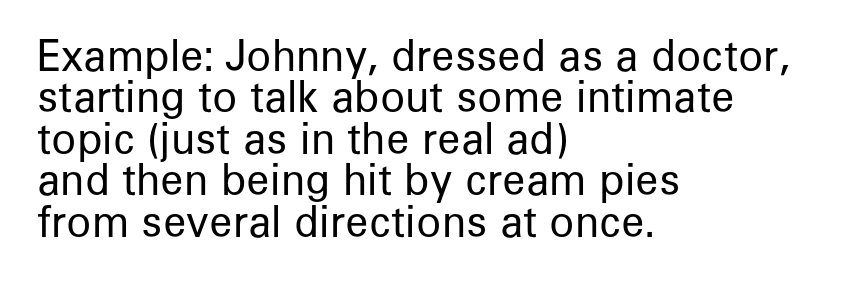
The image shows 41 px regular-weight sans-serif type, upright; set left-aligned, tight line spacing (1.01x), normal letter spacing, not underlined; low stroke contrast and a medium x-height.
